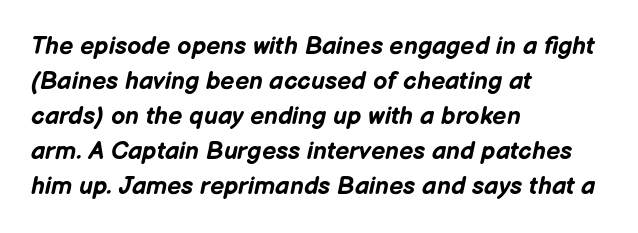
Teacher's note: observe the even left margin — that is flush-left alignment. A clean baseline with only descenders dipping below it. The lettering tilts uniformly, giving the passage an italic look. Leading matches the norm, producing a regular column. Strokes here are thick enough to call this a true bold. You could call the tracking neutral — neither tight nor loose.
